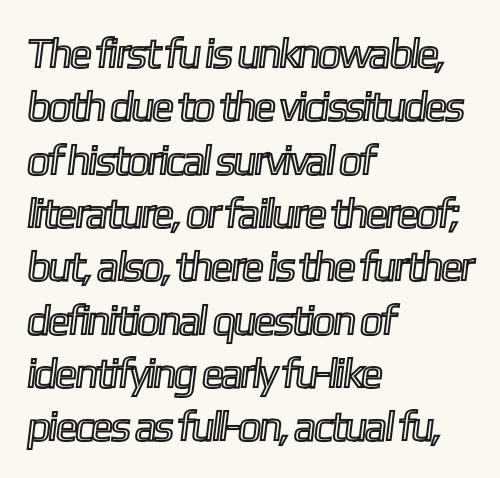
The image shows 42 px condensed type; set left-aligned, normal line spacing (1.27x), normal letter spacing, not underlined; a medium x-height.
